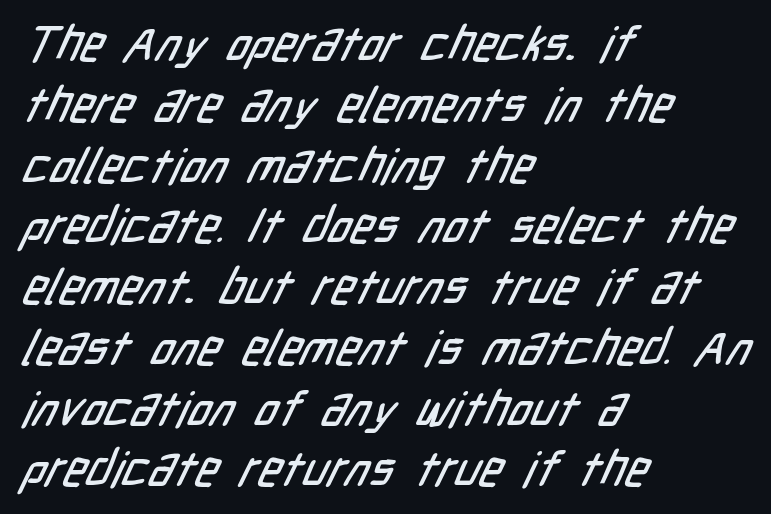
{"serif": "no", "width": "condensed", "stroke_contrast": "low", "x_height": "medium", "monospaced": "no", "underline": "no", "align": "left", "line_spacing_ratio": 1.24, "letter_spacing": "normal", "letter_spacing_em": 0.0, "glyph_px": 49}
